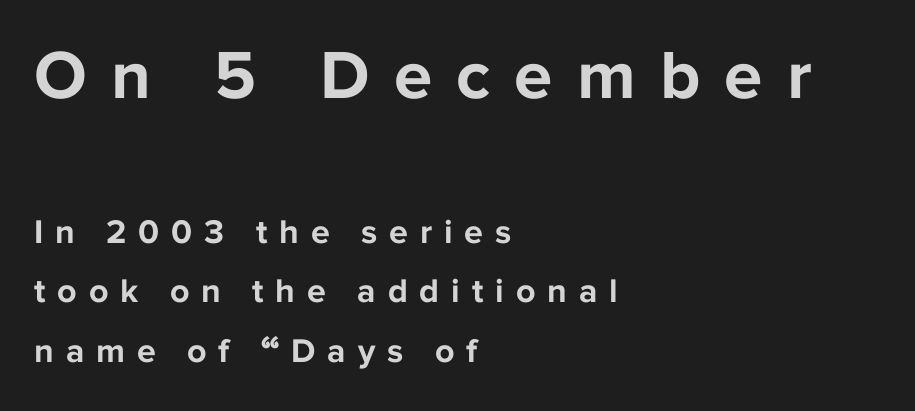
A typesetter would call this heavily tracked-out type. Think of a printed novel: that variable character pitch is what you see here. Left-aligned paragraph, ragged on the right. The type sits square on the baseline with zero lean.
